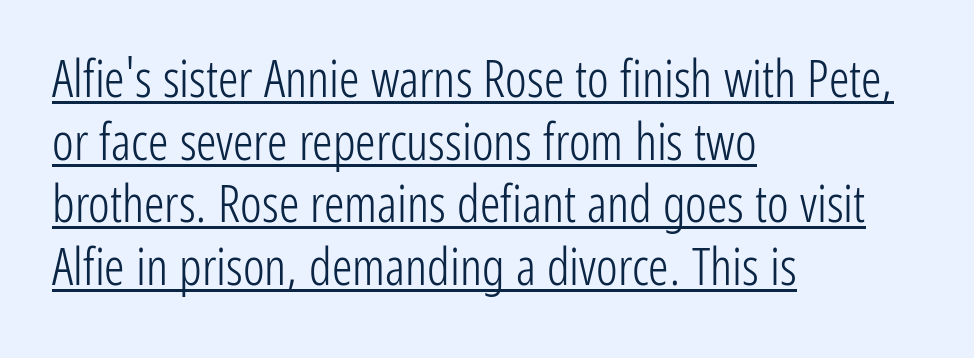
The image shows 51 px light, condensed sans-serif type, upright; set left-aligned, line spacing 1.23x, normal letter spacing, underlined; low stroke contrast and a medium x-height.
